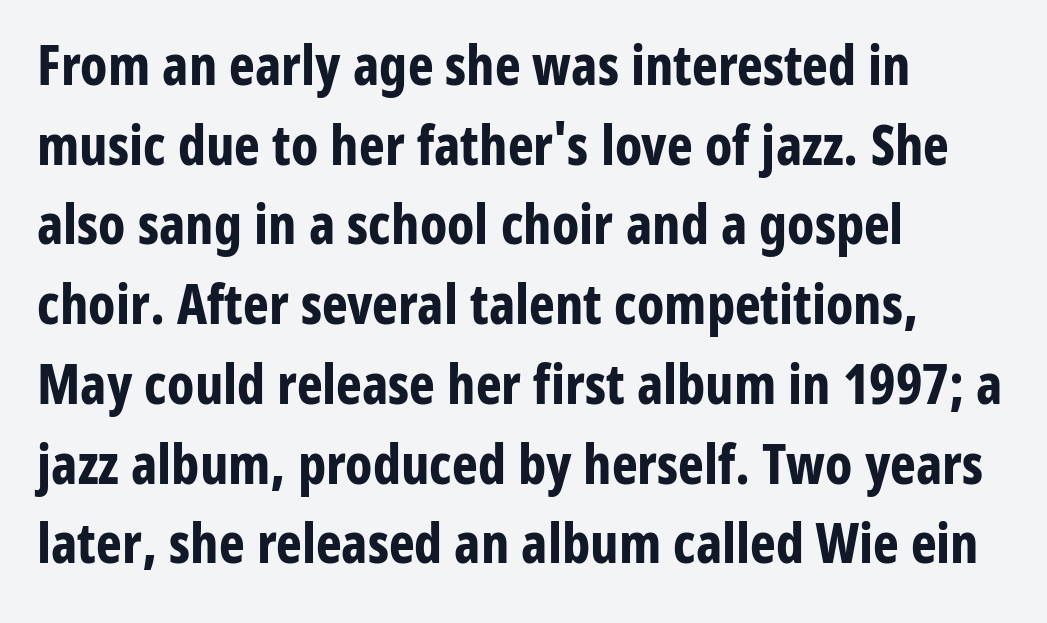
Q: Is the text bold? A: Yes.
Q: Is the text italic (slanted)? A: No, it is upright.
Q: Is the typeface a serif or a sans-serif typeface? A: Sans-serif.
Q: Is the text underlined? A: No.
Q: How is the paragraph aligned? A: Left-aligned.
Q: Is the spacing between letters normal or unusually wide? A: Normal.
Q: Is the spacing between lines tight, normal or loose? A: Normal.
Q: Width (condensed, normal, or wide)? A: Condensed.
Q: Stroke contrast? A: Low.
Q: x-height? A: Medium.
Q: Monospaced? A: No.
